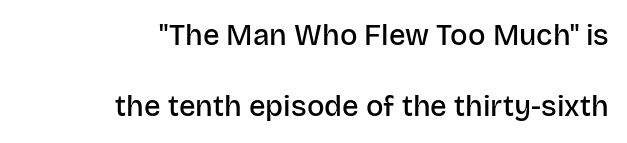
No extra tracking has been applied to these lines. Whoever set this chose breathing room over compactness in the vertical rhythm. Look at the stroke-to-counter ratio: somewhat heavy, a semibold. I'd call this a sans setting — the letters go barefoot.
